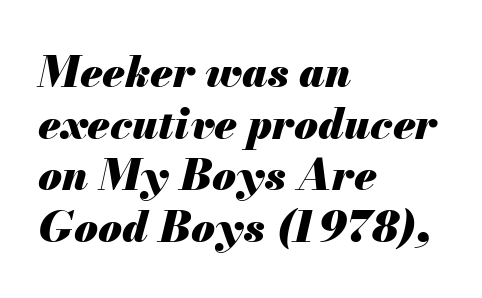
{"italic": "yes", "lean": "right", "slant_degrees": 13, "bold": "yes", "weight": "heavy", "width": "normal", "stroke_contrast": "medium", "x_height": "small", "monospaced": "no", "underline": "no", "align": "left", "line_spacing_ratio": 1.2, "letter_spacing": "normal", "letter_spacing_em": 0.0, "glyph_px": 43}
